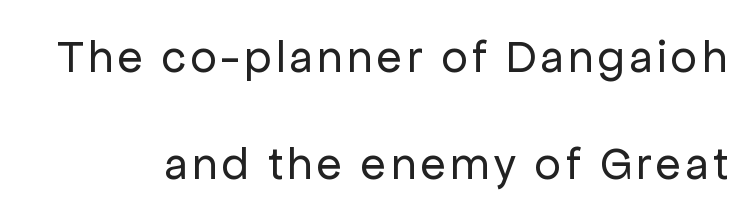
Q: Is the text bold? A: No.
Q: Is the text italic (slanted)? A: No, it is upright.
Q: Is the typeface a serif or a sans-serif typeface? A: Sans-serif.
Q: Is the text underlined? A: No.
Q: Is the spacing between lines tight, normal or loose? A: Loose.
Q: Width (condensed, normal, or wide)? A: Normal.
Q: Stroke contrast? A: Low.
Q: x-height? A: Medium.
Q: Monospaced? A: No.
